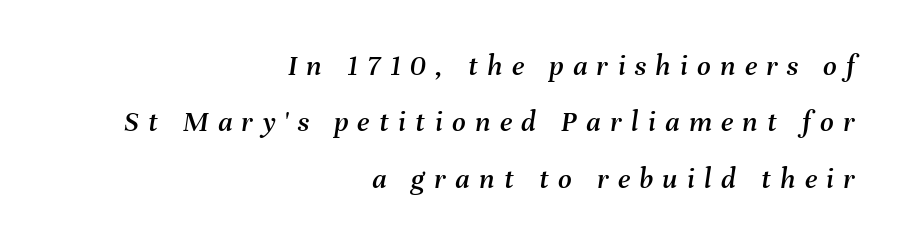
{"italic": "yes", "lean": "right", "slant_degrees": 8, "width": "normal", "stroke_contrast": "medium", "x_height": "medium", "monospaced": "no", "underline": "no", "align": "right", "line_spacing_ratio": 1.88, "letter_spacing": "wide", "letter_spacing_em": 0.31, "glyph_px": 30}
